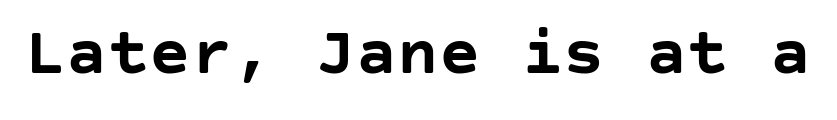
No word sits above an underline. How are the letters spaced? Ordinarily, with no added tracking. These words are printed bold, with thick strokes throughout. It's the straight-up-and-down kind of type.
